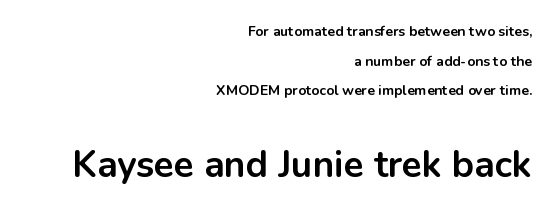
Q: Is the text bold? A: Yes.
Q: Is the text italic (slanted)? A: No, it is upright.
Q: Is the typeface a serif or a sans-serif typeface? A: Sans-serif.
Q: Is the text underlined? A: No.
Q: How is the paragraph aligned? A: Right-aligned.
Q: Is the spacing between letters normal or unusually wide? A: Normal.
Q: Is the spacing between lines tight, normal or loose? A: Loose.
Q: Which block of text is set in a larger size, the first (top) or the second (bottom)? A: The second (bottom) one.
Q: Width (condensed, normal, or wide)? A: Normal.
Q: Stroke contrast? A: Low.
Q: x-height? A: Medium.
Q: Monospaced? A: No.
